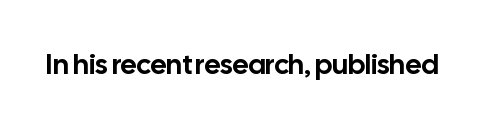
{"serif": "no", "italic": "no", "width": "normal", "stroke_contrast": "low", "x_height": "medium", "monospaced": "no", "underline": "no", "letter_spacing": "normal", "letter_spacing_em": 0.0, "glyph_px": 28}
